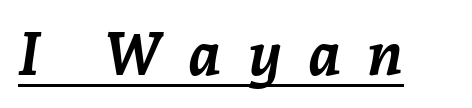
Q: Is the text bold? A: Yes.
Q: Is the text italic (slanted)? A: Yes, it leans right by about 7 degrees.
Q: Is the text underlined? A: Yes.
Q: Is the spacing between letters normal or unusually wide? A: Unusually wide.
Q: Width (condensed, normal, or wide)? A: Normal.
Q: Stroke contrast? A: Low.
Q: x-height? A: Medium.
Q: Monospaced? A: No.
